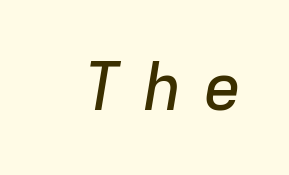
Q: Is the text italic (slanted)? A: Yes, it leans right by about 9 degrees.
Q: Is the text underlined? A: No.
Q: Is the spacing between letters normal or unusually wide? A: Unusually wide.
Q: Width (condensed, normal, or wide)? A: Normal.
Q: Stroke contrast? A: Low.
Q: x-height? A: Medium.
Q: Monospaced? A: Yes.
